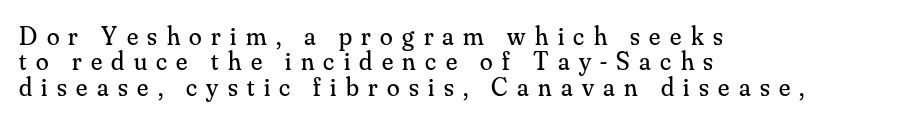
Q: Is the text bold? A: No.
Q: Is the text italic (slanted)? A: No, it is upright.
Q: Is the text underlined? A: No.
Q: How is the paragraph aligned? A: Left-aligned.
Q: Is the spacing between letters normal or unusually wide? A: Unusually wide.
Q: Is the spacing between lines tight, normal or loose? A: Tight.
